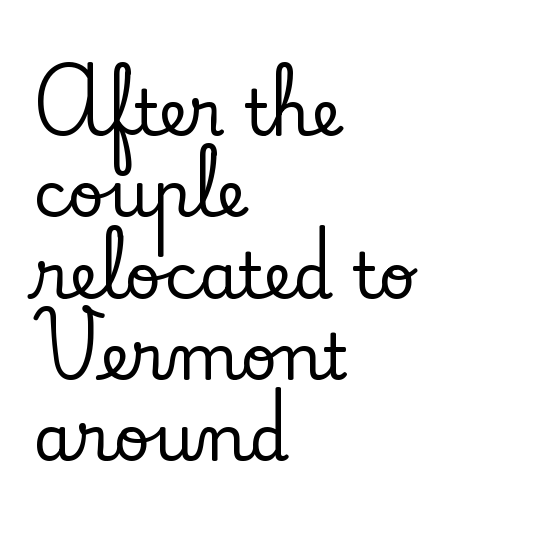
{"serif": "yes", "italic": "no", "width": "normal", "stroke_contrast": "low", "x_height": "small", "monospaced": "no", "underline": "no", "align": "left", "line_spacing": "normal", "line_spacing_ratio": 1.27, "letter_spacing": "normal", "letter_spacing_em": 0.0, "glyph_px": 64}
